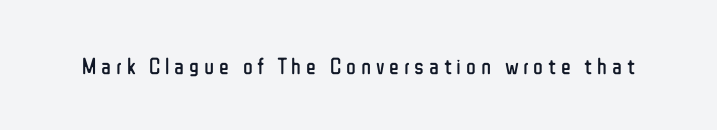
The image shows 23 px text type, upright; set unusually wide letter spacing (+0.21 em), not underlined.
